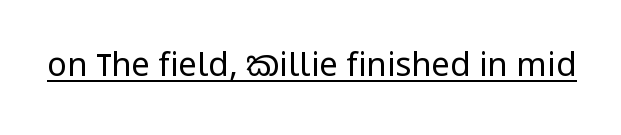
{"serif": "no", "italic": "no", "bold": "no", "weight": "regular", "width": "condensed", "stroke_contrast": "low", "x_height": "large", "monospaced": "no", "underline": "yes", "letter_spacing": "normal", "letter_spacing_em": 0.0, "glyph_px": 33}
